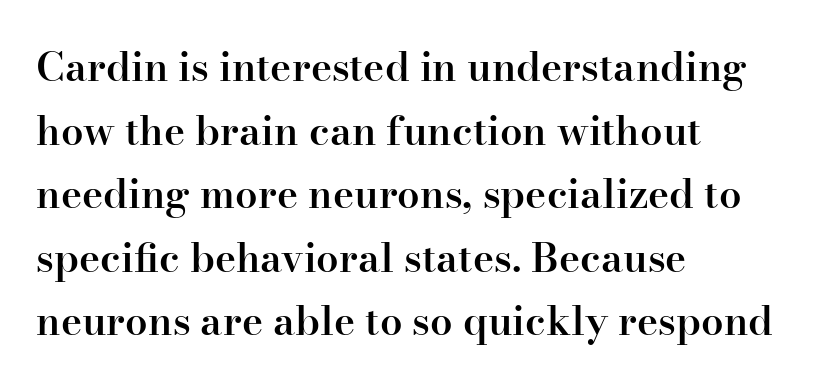
{"serif": "yes", "italic": "no", "bold": "semi", "weight": "semibold", "width": "normal", "stroke_contrast": "high", "x_height": "small", "monospaced": "no", "underline": "no", "align": "left", "line_spacing": "normal", "line_spacing_ratio": 1.59, "letter_spacing": "normal", "letter_spacing_em": 0.0, "glyph_px": 40}
